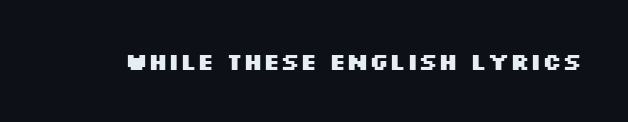
{"italic": "no", "bold": "yes", "underline": "no", "letter_spacing": "normal", "letter_spacing_em": 0.0, "glyph_px": 23}
